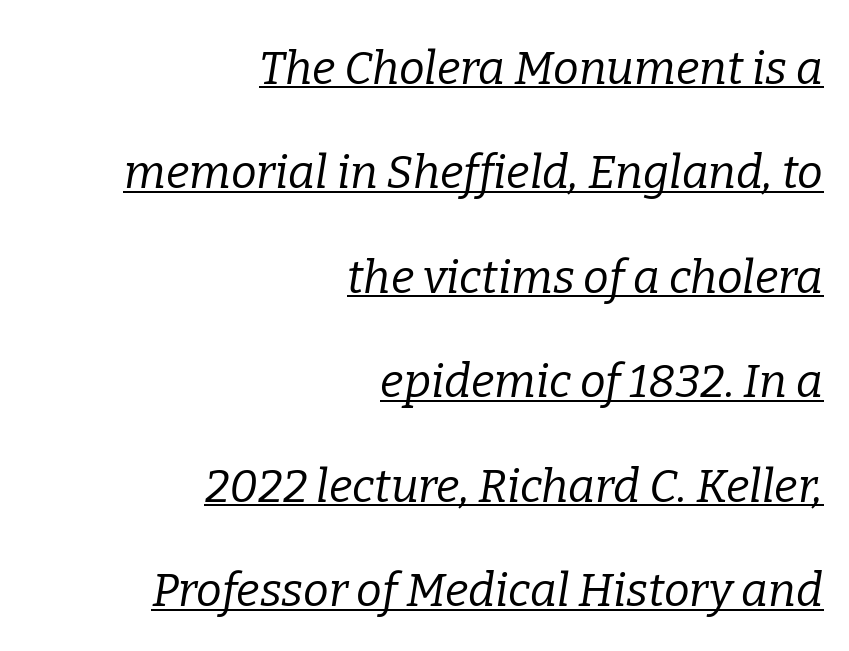
One-word summary of the alignment: right. Italic? Definitely — the glyphs are oblique. The lettering is marked with a stroke running underneath it. Caption: face not bold, strokes unweighted.
